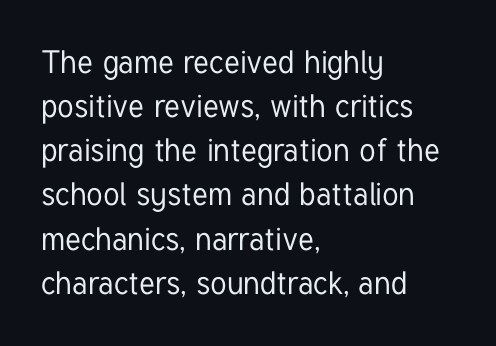
Whoever set this chose a conventional vertical rhythm. Characters remain perfectly vertical along every line. The text was rendered using a sans face with plain stroke endings. If you drew a ruler down the left edge, every line would touch it.
